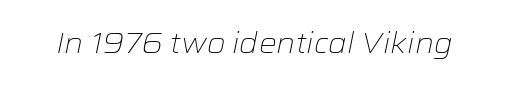
Q: Is the text bold? A: No.
Q: Is the text italic (slanted)? A: Yes, it leans right by about 12 degrees.
Q: Is the text underlined? A: No.
Q: Is the spacing between letters normal or unusually wide? A: Normal.
Q: Width (condensed, normal, or wide)? A: Wide.
Q: Stroke contrast? A: Low.
Q: x-height? A: Medium.
Q: Monospaced? A: No.
